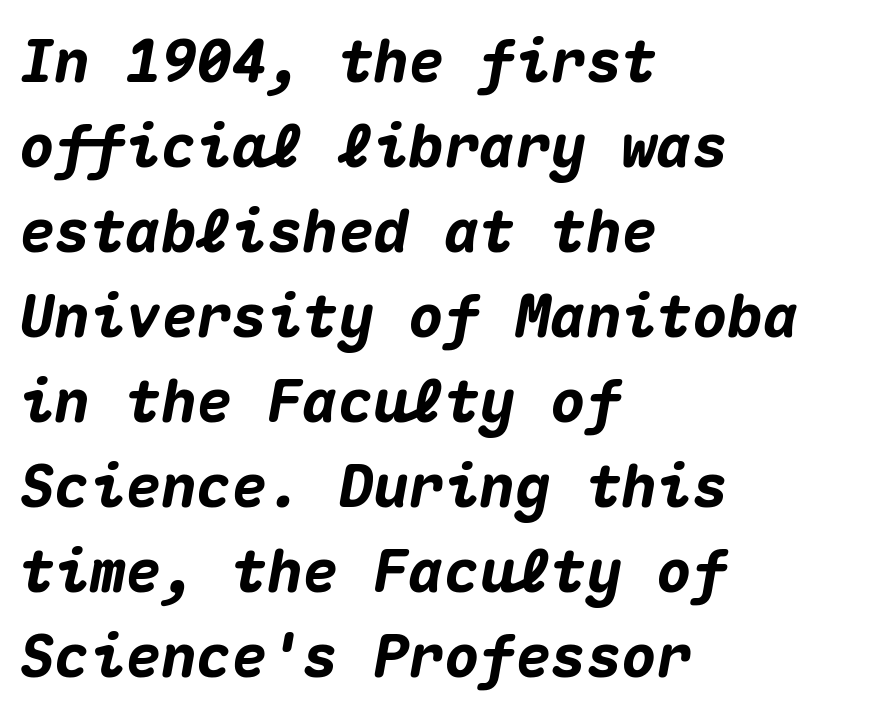
{"italic": "yes", "lean": "right", "slant_degrees": 10, "bold": "yes", "weight": "heavy", "width": "normal", "stroke_contrast": "medium", "x_height": "medium", "monospaced": "yes", "underline": "no", "align": "left", "line_spacing": "normal", "line_spacing_ratio": 1.44, "letter_spacing": "normal", "letter_spacing_em": 0.0, "glyph_px": 59}
